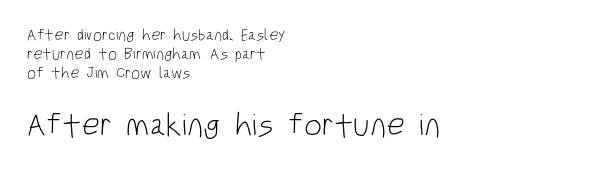
{"serif": "no", "italic": "no", "bold": "no", "weight": "light", "width": "condensed", "stroke_contrast": "low", "x_height": "large", "monospaced": "no", "underline": "no", "align": "left", "line_spacing_ratio": 1.18, "letter_spacing": "normal", "letter_spacing_em": 0.0, "larger_block": "second", "size_ratio": 2.0, "glyph_px": 32}
